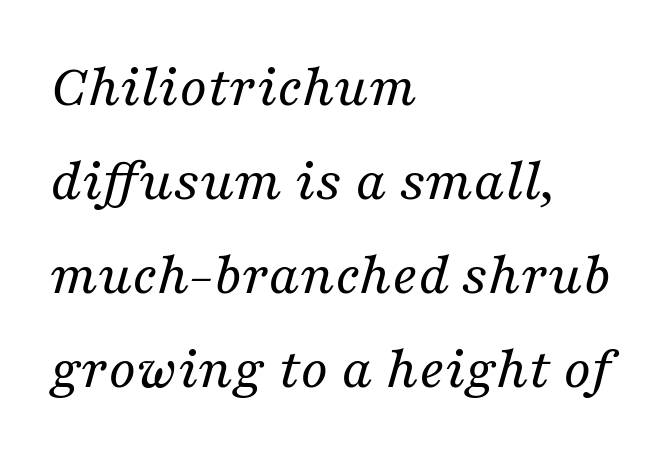
The image shows 61 px regular-weight serif type, italic (leaning right); set left-aligned, normal line spacing (1.54x), normal letter spacing, not underlined; medium stroke contrast and a medium x-height.
